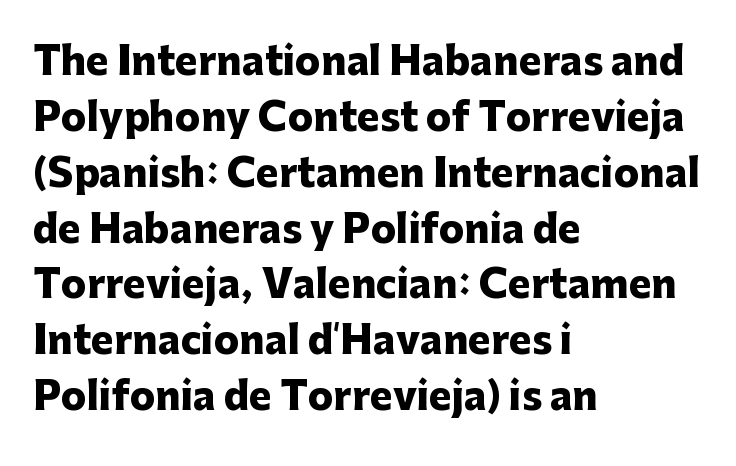
{"serif": "no", "italic": "no", "bold": "yes", "weight": "heavy", "width": "normal", "stroke_contrast": "low", "x_height": "medium", "monospaced": "no", "underline": "no", "align": "left", "line_spacing": "normal", "line_spacing_ratio": 1.47, "letter_spacing": "normal", "letter_spacing_em": 0.0, "glyph_px": 38}
